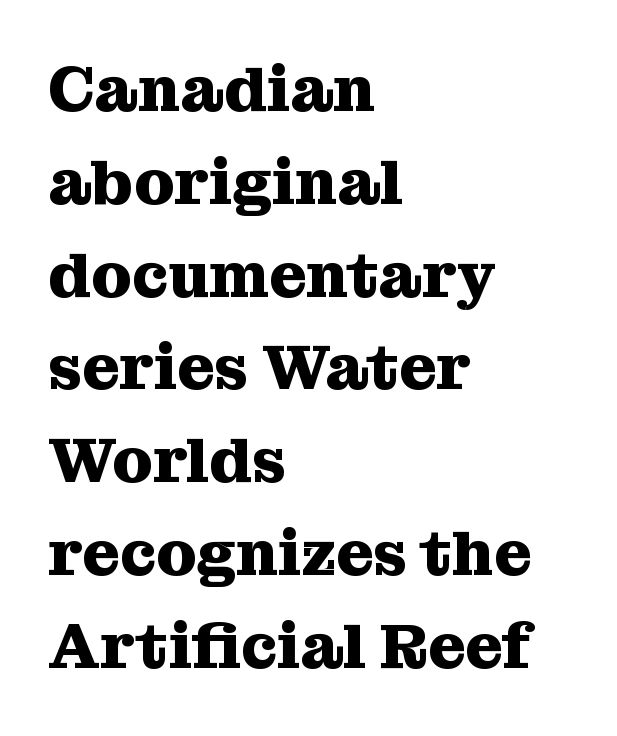
Q: Is the text bold? A: Yes.
Q: Is the text italic (slanted)? A: No, it is upright.
Q: Is the typeface a serif or a sans-serif typeface? A: Serif.
Q: Is the text underlined? A: No.
Q: How is the paragraph aligned? A: Left-aligned.
Q: Is the spacing between letters normal or unusually wide? A: Normal.
Q: Is the spacing between lines tight, normal or loose? A: Normal.
Q: Width (condensed, normal, or wide)? A: Normal.
Q: Stroke contrast? A: Medium.
Q: x-height? A: Medium.
Q: Monospaced? A: No.
